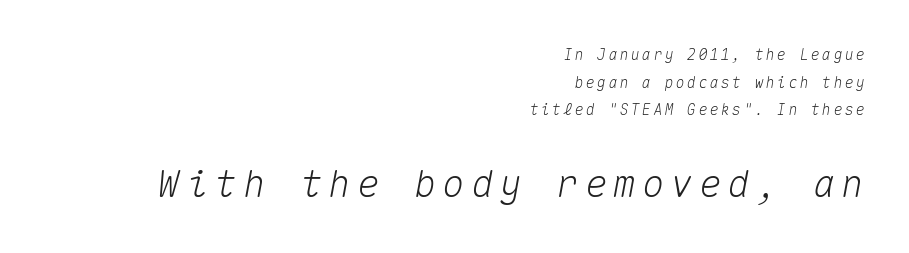
Line ends are locked; line starts wander. Visually, the bottom section dominates because its glyphs are scaled up. Check the space under the baseline: it is left empty. Every character here occupies the same horizontal width, giving the sample a typewriter-like rhythm. Quick note: italic.
